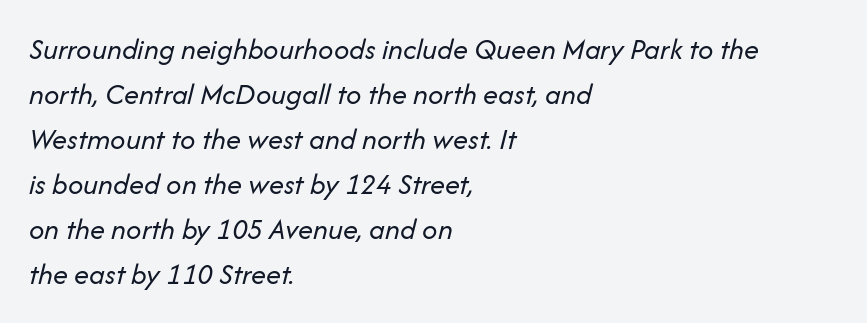
It's the slanting kind of type. Tracking here is standard; glyphs follow each other at the usual distance. Underlining? Definitely not there. The setting favours the left margin, as ordinary paragraphs usually do. What's the leading like? Ordinary, nothing unusual. Compared with a typical body face, this is equally light or lighter still.
